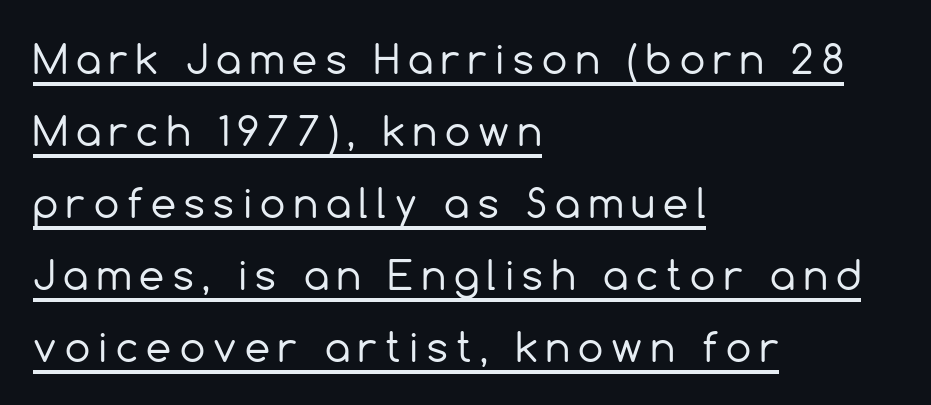
Q: Is the text bold? A: No.
Q: Is the text italic (slanted)? A: No, it is upright.
Q: Is the typeface a serif or a sans-serif typeface? A: Sans-serif.
Q: Is the text underlined? A: Yes.
Q: How is the paragraph aligned? A: Left-aligned.
Q: Is the spacing between letters normal or unusually wide? A: Unusually wide.
Q: Width (condensed, normal, or wide)? A: Normal.
Q: x-height? A: Medium.
Q: Monospaced? A: No.
